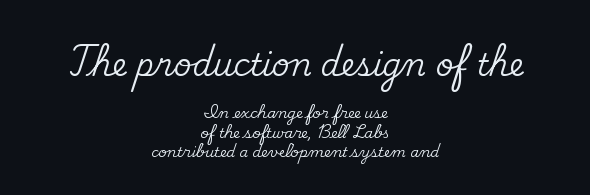
The image shows 31 px text type; set centered, normal line spacing (1.4x), normal letter spacing, not underlined; the first (top) block is 2.21x larger; medium stroke contrast and a small x-height.
